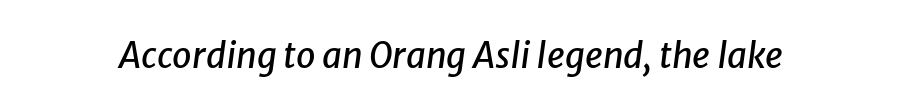
The image shows 35 px text type, italic (leaning right); set normal letter spacing, not underlined; low stroke contrast and a medium x-height.
